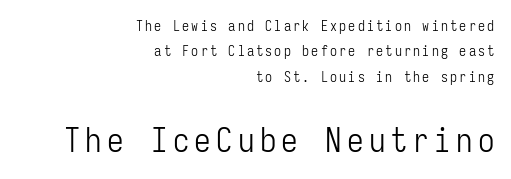
Q: Is the text bold? A: No.
Q: Is the text italic (slanted)? A: No, it is upright.
Q: Is the typeface a serif or a sans-serif typeface? A: Sans-serif.
Q: Is the text underlined? A: No.
Q: How is the paragraph aligned? A: Right-aligned.
Q: Which block of text is set in a larger size, the first (top) or the second (bottom)? A: The second (bottom) one.
Q: Width (condensed, normal, or wide)? A: Condensed.
Q: Stroke contrast? A: Low.
Q: x-height? A: Medium.
Q: Monospaced? A: Yes.
